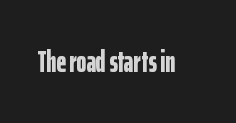
The image shows 30 px bold, condensed sans-serif type, upright; set normal letter spacing, not underlined; low stroke contrast and a medium x-height.
